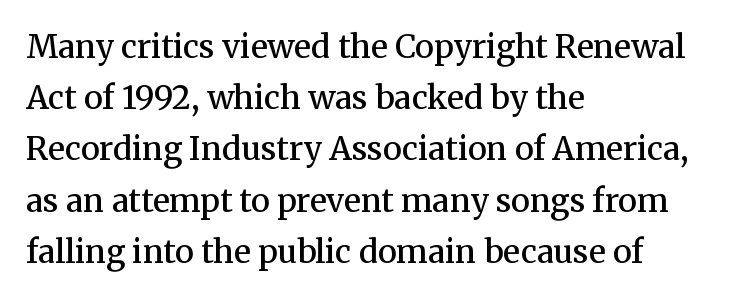
{"serif": "yes", "italic": "no", "bold": "semi", "weight": "semibold", "width": "normal", "stroke_contrast": "medium", "x_height": "medium", "monospaced": "no", "underline": "no", "align": "left", "line_spacing": "normal", "line_spacing_ratio": 1.6, "letter_spacing": "normal", "letter_spacing_em": 0.0, "glyph_px": 32}
